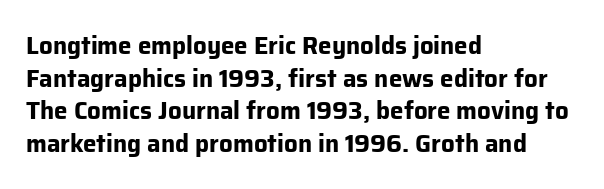
{"italic": "no", "bold": "yes", "underline": "no", "align": "left", "line_spacing": "normal", "line_spacing_ratio": 1.36, "letter_spacing": "normal", "letter_spacing_em": 0.0, "glyph_px": 24}
